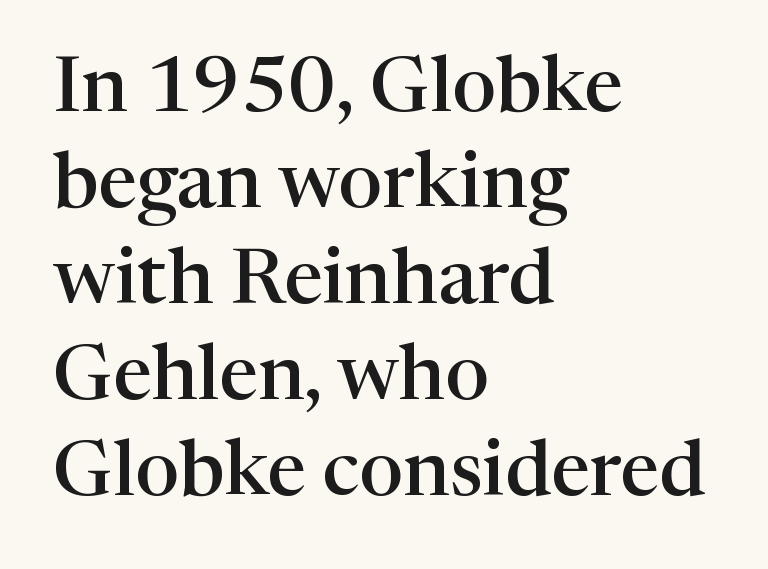
{"serif": "yes", "italic": "no", "bold": "semi", "weight": "semibold", "width": "normal", "stroke_contrast": "high", "x_height": "medium", "monospaced": "no", "underline": "no", "align": "left", "line_spacing_ratio": 1.23, "letter_spacing": "normal", "letter_spacing_em": 0.0, "glyph_px": 78}
